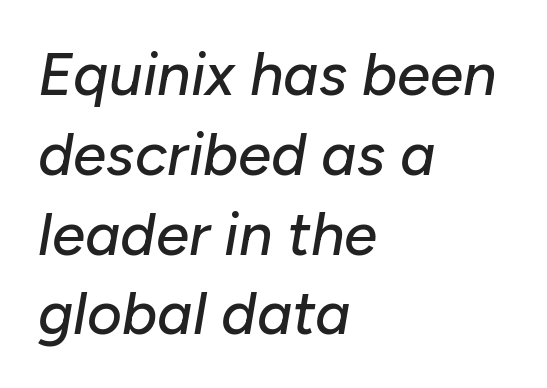
{"italic": "yes", "lean": "right", "slant_degrees": 10, "width": "normal", "stroke_contrast": "low", "x_height": "medium", "monospaced": "no", "underline": "no", "align": "left", "line_spacing": "normal", "line_spacing_ratio": 1.33, "letter_spacing": "normal", "letter_spacing_em": 0.0, "glyph_px": 60}
